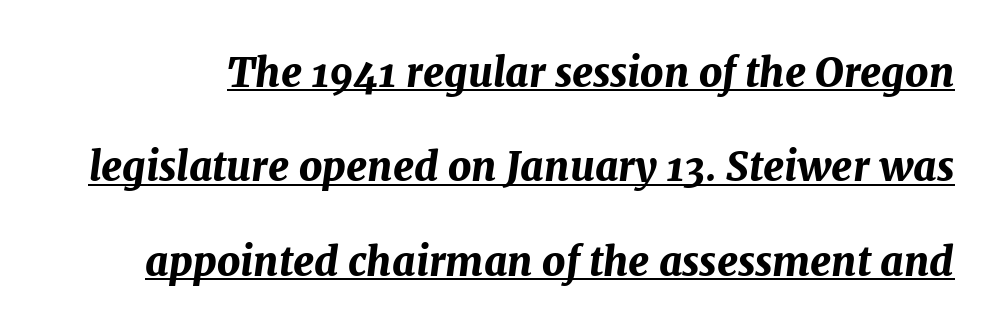
Q: Is the text bold? A: Yes.
Q: Is the text italic (slanted)? A: Yes, it leans right by about 7 degrees.
Q: Is the text underlined? A: Yes.
Q: Is the spacing between letters normal or unusually wide? A: Normal.
Q: Is the spacing between lines tight, normal or loose? A: Loose.
Q: Width (condensed, normal, or wide)? A: Normal.
Q: Stroke contrast? A: Medium.
Q: x-height? A: Medium.
Q: Monospaced? A: No.
